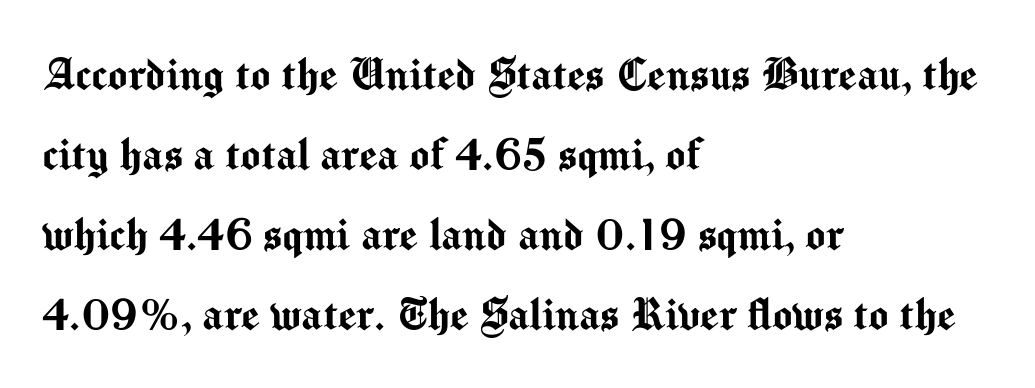
A clean baseline with only descenders dipping below it. The text was rendered using a sans face with plain stroke endings. In terms of letterspacing, this is plain default setting. Leftover space on each line is placed entirely after the last word. The letters advance in unequal steps, a hallmark of proportional type. Whoever set this chose a conventional vertical rhythm.
